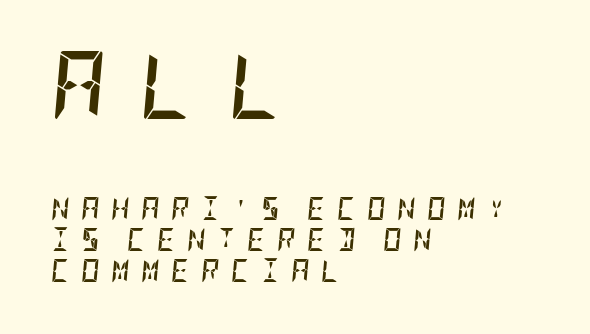
Q: Is the text bold? A: Yes.
Q: Is the text italic (slanted)? A: Yes, it leans right by about 5 degrees.
Q: Is the text underlined? A: No.
Q: How is the paragraph aligned? A: Left-aligned.
Q: Is the spacing between letters normal or unusually wide? A: Unusually wide.
Q: Is the spacing between lines tight, normal or loose? A: Normal.
Q: Which block of text is set in a larger size, the first (top) or the second (bottom)? A: The first (top) one.
Q: Width (condensed, normal, or wide)? A: Condensed.
Q: Stroke contrast? A: Low.
Q: x-height? A: Large.
